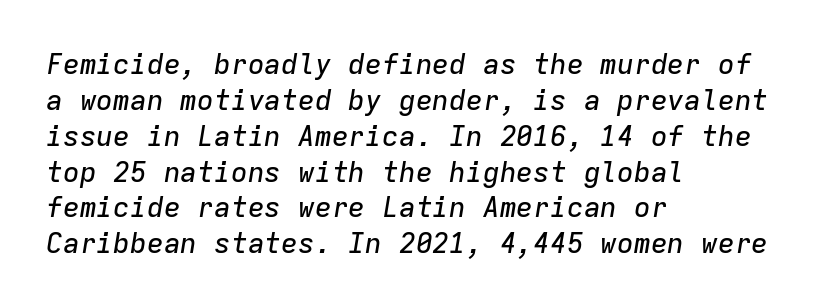
Q: Is the text italic (slanted)? A: Yes, it leans right by about 9 degrees.
Q: Is the text underlined? A: No.
Q: How is the paragraph aligned? A: Left-aligned.
Q: Is the spacing between letters normal or unusually wide? A: Normal.
Q: Is the spacing between lines tight, normal or loose? A: Normal.
Q: Width (condensed, normal, or wide)? A: Normal.
Q: Stroke contrast? A: Low.
Q: x-height? A: Medium.
Q: Monospaced? A: Yes.
